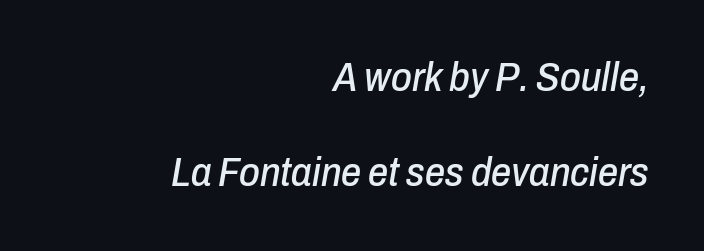
Beneath every word, the page is bare. These lines are rendered in a variable-pitch font. A flush-right, rag-left setting is used for this passage. In terms of posture, this sample is oblique. Here the glyphs are tracked normally, forming tight word shapes. The rendering uses a large line-height, opening up the rows.
